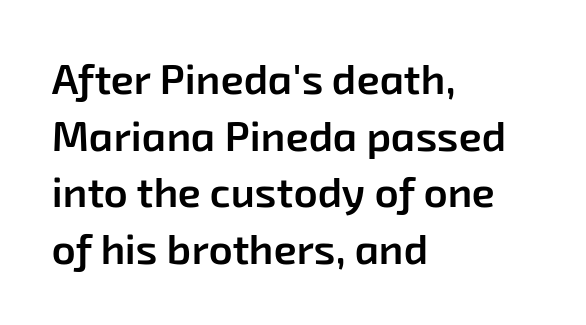
The image shows 42 px semibold sans-serif type; set left-aligned, normal line spacing (1.35x), normal letter spacing, not underlined; low stroke contrast and a medium x-height.
